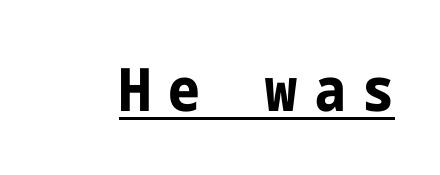
Q: Is the text bold? A: Yes.
Q: Is the text italic (slanted)? A: No, it is upright.
Q: Is the typeface a serif or a sans-serif typeface? A: Sans-serif.
Q: Is the text underlined? A: Yes.
Q: Is the spacing between letters normal or unusually wide? A: Unusually wide.
Q: Width (condensed, normal, or wide)? A: Condensed.
Q: Stroke contrast? A: Low.
Q: x-height? A: Medium.
